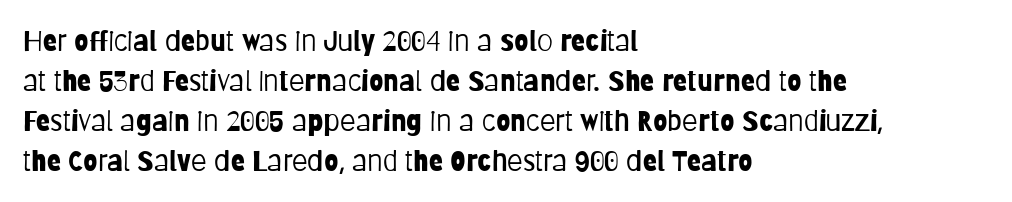
The passage shown has conventional tracking throughout. Vertical spacing — default. Plain, unruled lines of type. In terms of letterform style, serifs are entirely absent. You could not count columns in this text — the font is proportionally spaced.
